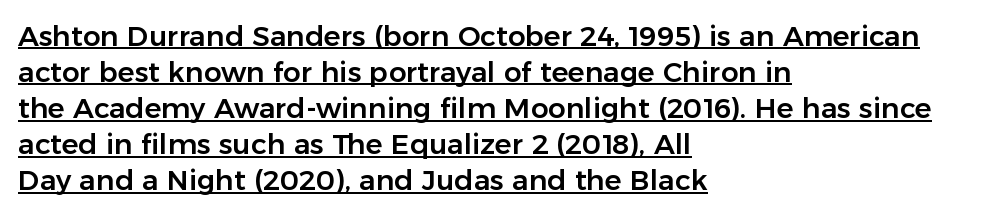
The image shows 28 px sans-serif type, upright; set left-aligned, normal line spacing (1.29x), normal letter spacing, underlined; low stroke contrast and a medium x-height.
